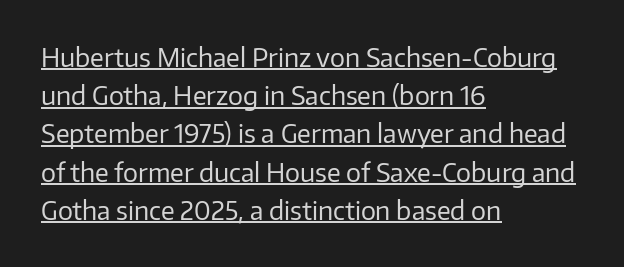
A typesetter would mark this as roman, not italic. Words appear dense and cohesive because spacing is normal. The block of text has a typical density, with ordinary space between rows. Somebody hit Ctrl+U on this one — the words are underlined. Stem width sits at or under what a default text font uses.
